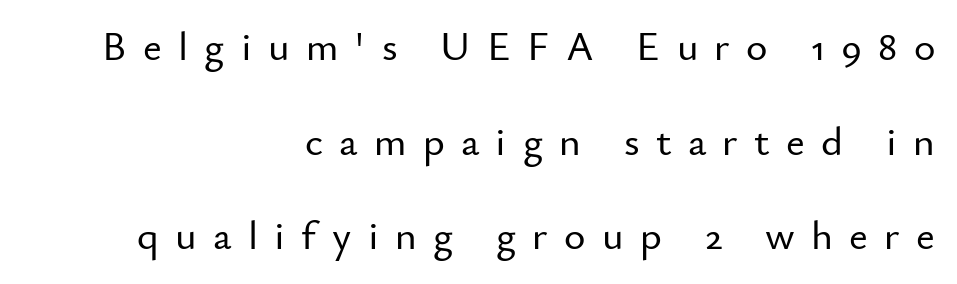
{"serif": "no", "italic": "no", "width": "normal", "stroke_contrast": "low", "x_height": "small", "monospaced": "no", "underline": "no", "align": "right", "line_spacing": "loose", "line_spacing_ratio": 2.31, "letter_spacing": "wide", "letter_spacing_em": 0.4, "glyph_px": 41}
